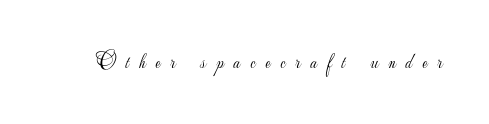
Caption: expanded tracking, letters set apart. Weight class: somewhere from thin through regular. A bare baseline throughout the passage.
